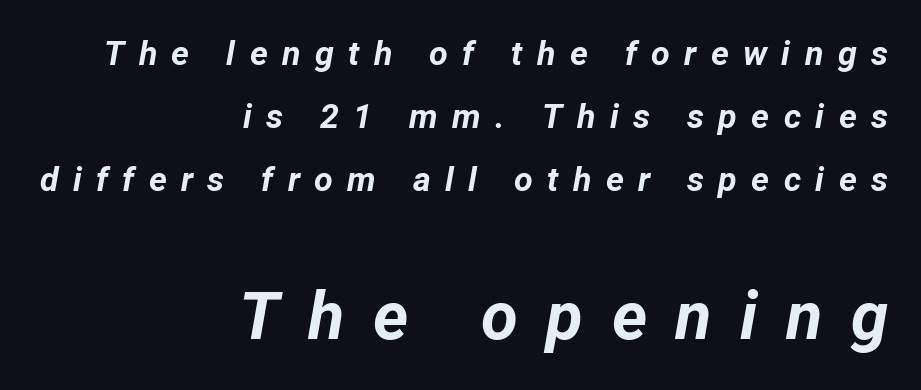
The image shows 67 px bold type, italic (leaning right); set right-aligned, line spacing 1.86x, unusually wide letter spacing (+0.42 em), not underlined; the second (bottom) block is 1.97x larger; low stroke contrast and a medium x-height.
